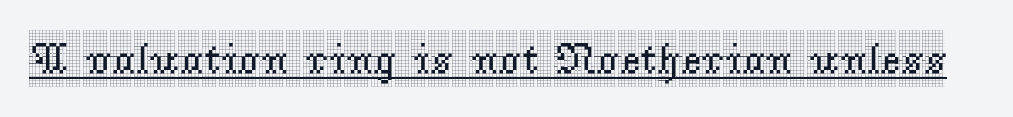
The image shows 44 px condensed serif type, upright; set normal letter spacing, underlined; a large x-height.
